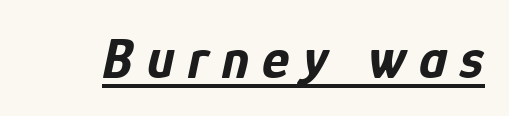
Q: Is the text bold? A: Yes.
Q: Is the text italic (slanted)? A: Yes, it leans right by about 12 degrees.
Q: Is the text underlined? A: Yes.
Q: Is the spacing between letters normal or unusually wide? A: Unusually wide.
Q: Width (condensed, normal, or wide)? A: Condensed.
Q: Stroke contrast? A: Low.
Q: x-height? A: Medium.
Q: Monospaced? A: No.
